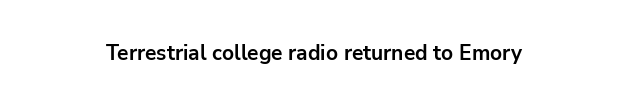
Q: Is the text bold? A: Yes.
Q: Is the text italic (slanted)? A: No, it is upright.
Q: Is the text underlined? A: No.
Q: Is the spacing between letters normal or unusually wide? A: Normal.
